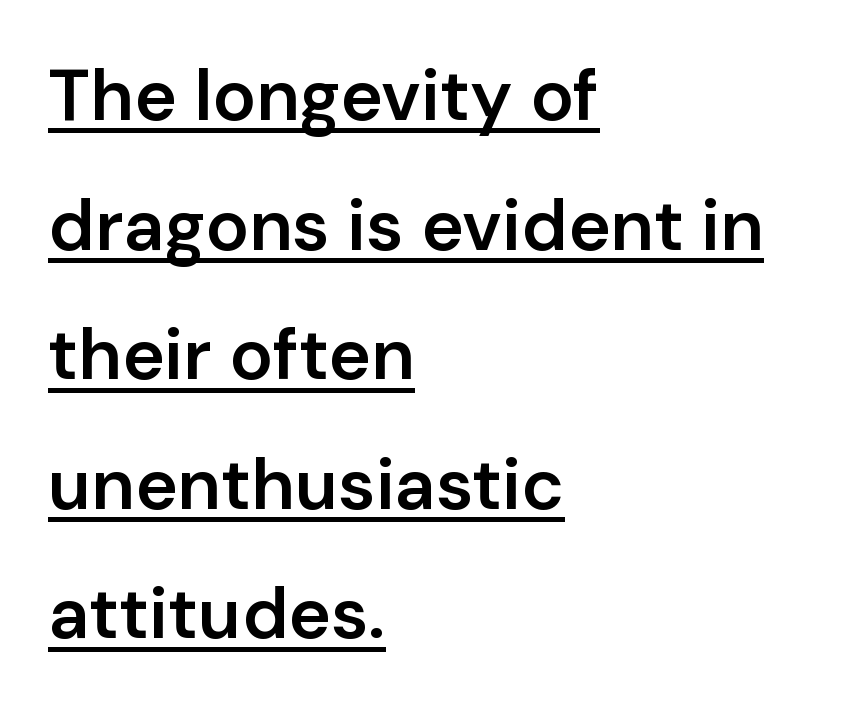
{"serif": "no", "italic": "no", "bold": "semi", "weight": "semibold", "width": "normal", "stroke_contrast": "low", "x_height": "medium", "monospaced": "no", "underline": "yes", "align": "left", "line_spacing_ratio": 1.8, "letter_spacing": "normal", "letter_spacing_em": 0.0, "glyph_px": 72}
